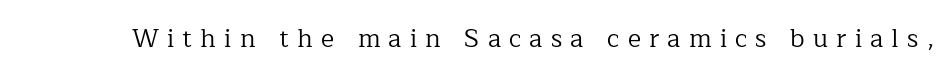
Q: Is the text bold? A: No.
Q: Is the text italic (slanted)? A: No, it is upright.
Q: Is the text underlined? A: No.
Q: Is the spacing between letters normal or unusually wide? A: Unusually wide.
